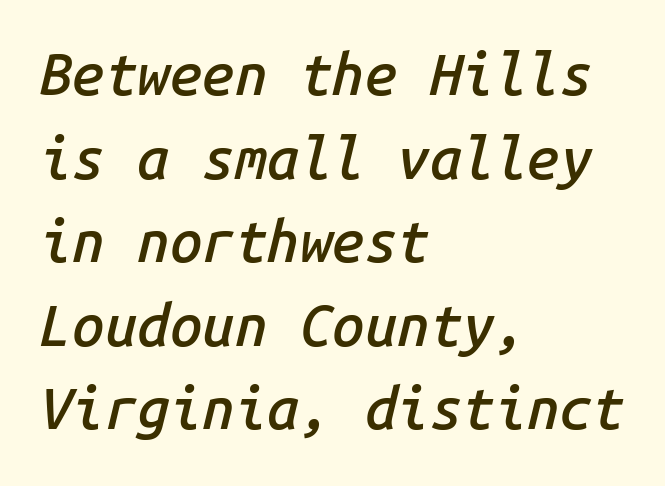
Words float on clear page, feet unadorned. The block of text has a typical density, with ordinary space between rows. Looking at the ascenders, they clearly lean. Weight: semibold (demi). The lines in this sample share a left origin and differ only in where they stop.
